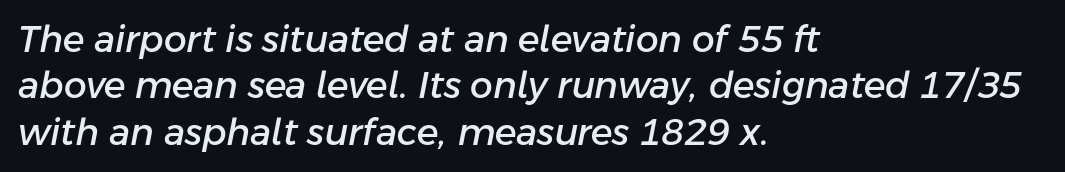
Has an underline been added? It has not. This block has exactly the height ordinary leading produces. A classic flush-left, rag-right setting is used for this passage. There's an unmistakable incline to the writing here. Proportional: the letters do not fall into vertical columns. Tracking here is standard; glyphs follow each other at the usual distance.
